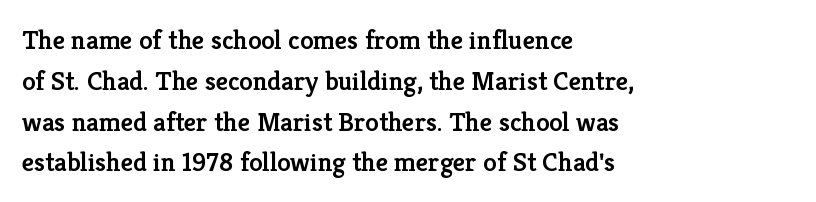
{"italic": "no", "bold": "semi", "underline": "no", "align": "left", "line_spacing": "normal", "line_spacing_ratio": 1.51, "letter_spacing": "normal", "letter_spacing_em": 0.0, "glyph_px": 27}
